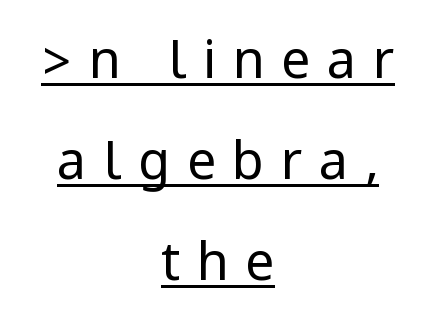
A typographer would call this underscored text. The text was rendered using a sans face with plain stroke endings. A typesetter would call this heavily tracked-out type. Stem width sits at or under what a default text font uses. Every stem runs plumb, perpendicular to the baseline.
